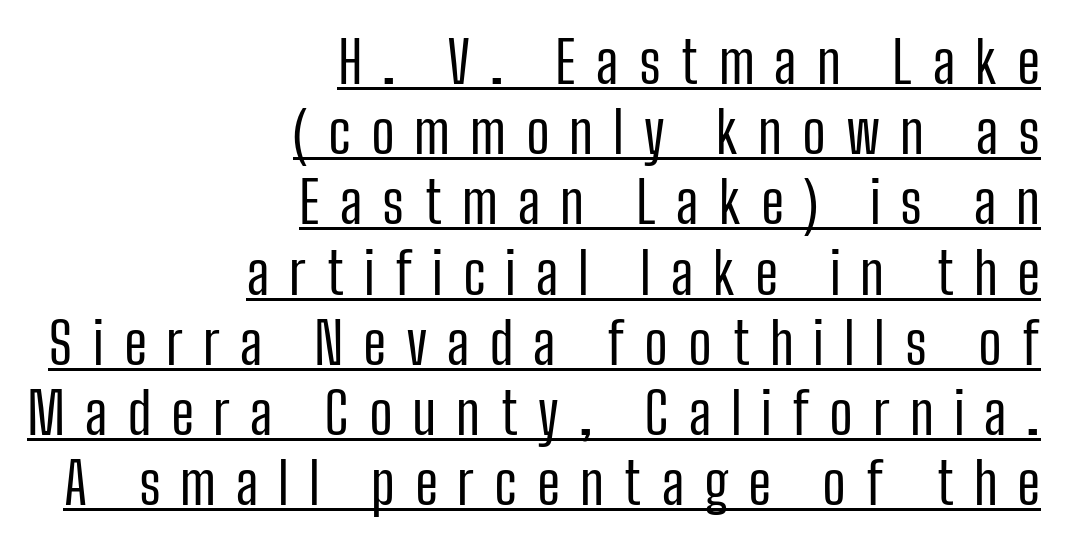
Q: Is the text bold? A: No.
Q: Is the text italic (slanted)? A: No, it is upright.
Q: Is the typeface a serif or a sans-serif typeface? A: Sans-serif.
Q: Is the text underlined? A: Yes.
Q: How is the paragraph aligned? A: Right-aligned.
Q: Is the spacing between letters normal or unusually wide? A: Unusually wide.
Q: Width (condensed, normal, or wide)? A: Condensed.
Q: Stroke contrast? A: Low.
Q: x-height? A: Medium.
Q: Monospaced? A: No.
